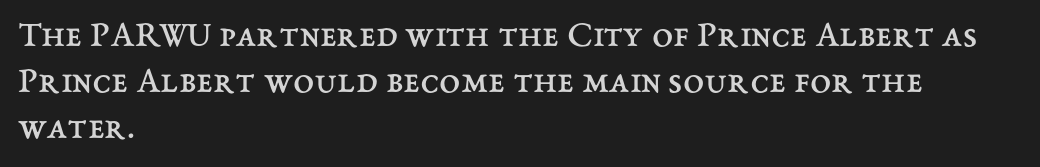
Proportional: the letters do not fall into vertical columns. The letters stand straight up with perfectly vertical stems. Every row of glyphs begins at an identical x-position on the left. Glance below the letters and you will spot only blank space. Is the stroke heavy? The answer is a plain regular-or-lighter. The letters sit at their default tracking, neither squeezed nor spread.
